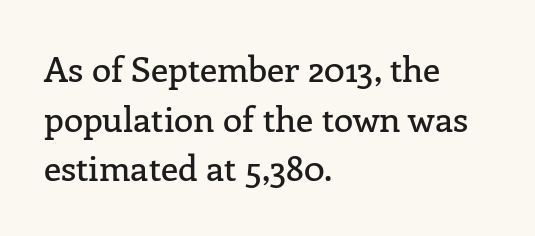
The tracking reads as untouched default to a designer's eye. Check under the words: just untouched page. No italicization has been applied; the sample stays upright. The lines are quadded left. The face used here is proportionally spaced, like ordinary book or web type.
